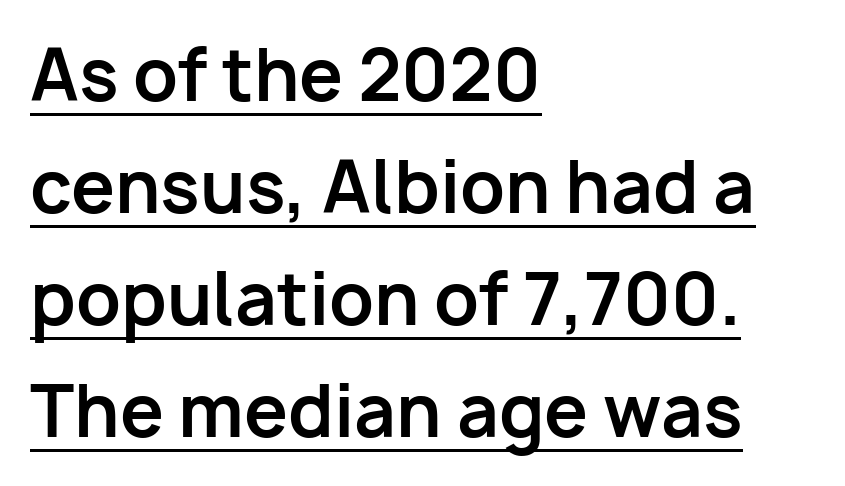
{"serif": "no", "italic": "no", "bold": "yes", "weight": "bold", "width": "normal", "stroke_contrast": "low", "x_height": "medium", "monospaced": "no", "underline": "yes", "align": "left", "line_spacing": "normal", "line_spacing_ratio": 1.6, "letter_spacing": "normal", "letter_spacing_em": 0.0, "glyph_px": 70}
